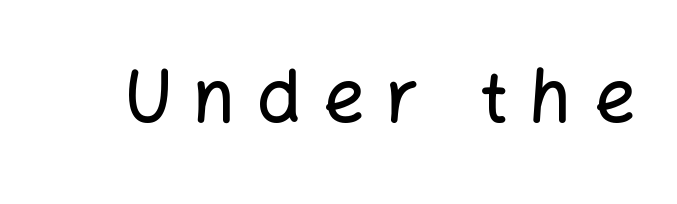
The image shows 73 px sans-serif type, upright; set unusually wide letter spacing (+0.29 em), not underlined; low stroke contrast and a medium x-height.
